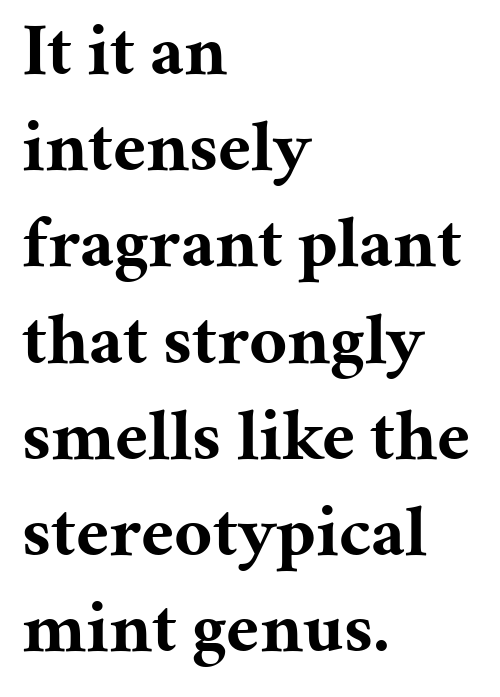
Q: Is the text bold? A: Yes.
Q: Is the text italic (slanted)? A: No, it is upright.
Q: Is the typeface a serif or a sans-serif typeface? A: Serif.
Q: Is the text underlined? A: No.
Q: How is the paragraph aligned? A: Left-aligned.
Q: Is the spacing between letters normal or unusually wide? A: Normal.
Q: Is the spacing between lines tight, normal or loose? A: Normal.
Q: Width (condensed, normal, or wide)? A: Normal.
Q: Stroke contrast? A: Medium.
Q: x-height? A: Medium.
Q: Monospaced? A: No.
